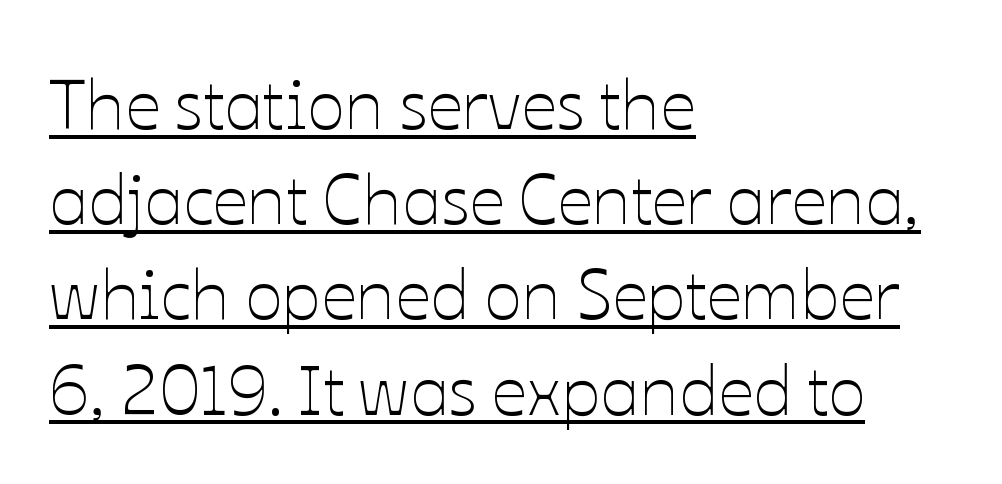
{"italic": "no", "bold": "no", "weight": "thin", "width": "normal", "stroke_contrast": "low", "x_height": "medium", "monospaced": "no", "underline": "yes", "align": "left", "line_spacing": "normal", "line_spacing_ratio": 1.36, "letter_spacing": "normal", "letter_spacing_em": 0.0, "glyph_px": 70}
